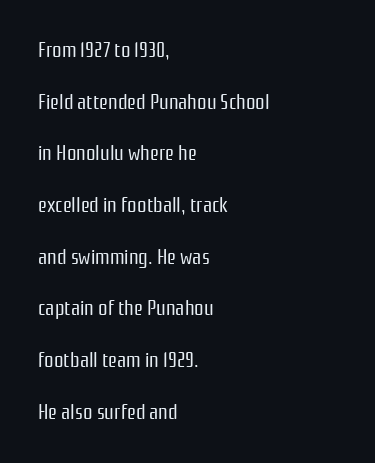
The image shows 21 px text type, upright; set left-aligned, loose line spacing (2.46x), normal letter spacing, not underlined.
